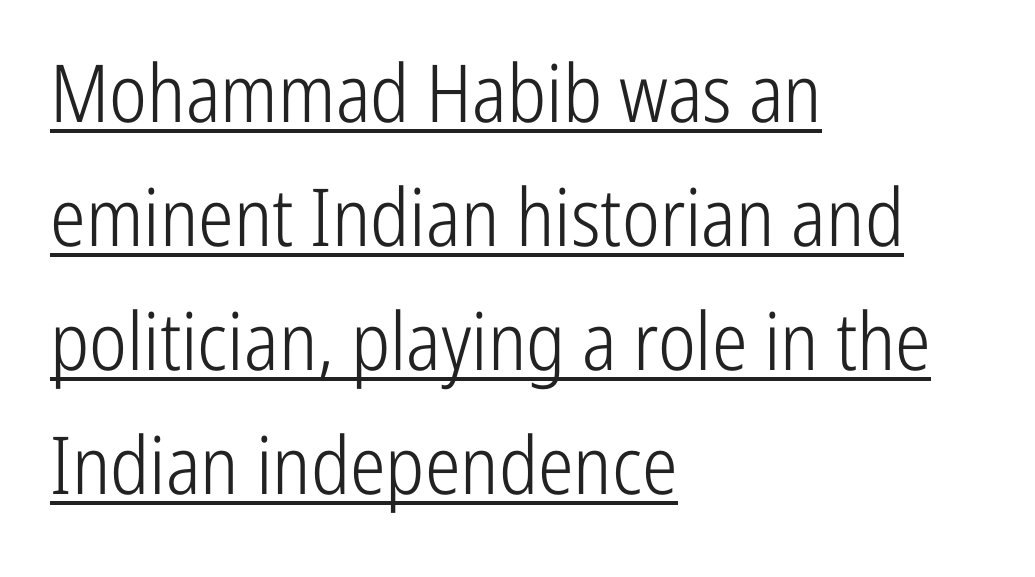
The image shows 80 px light, condensed sans-serif type, upright; set left-aligned, normal line spacing (1.55x), normal letter spacing, underlined; low stroke contrast and a medium x-height.
